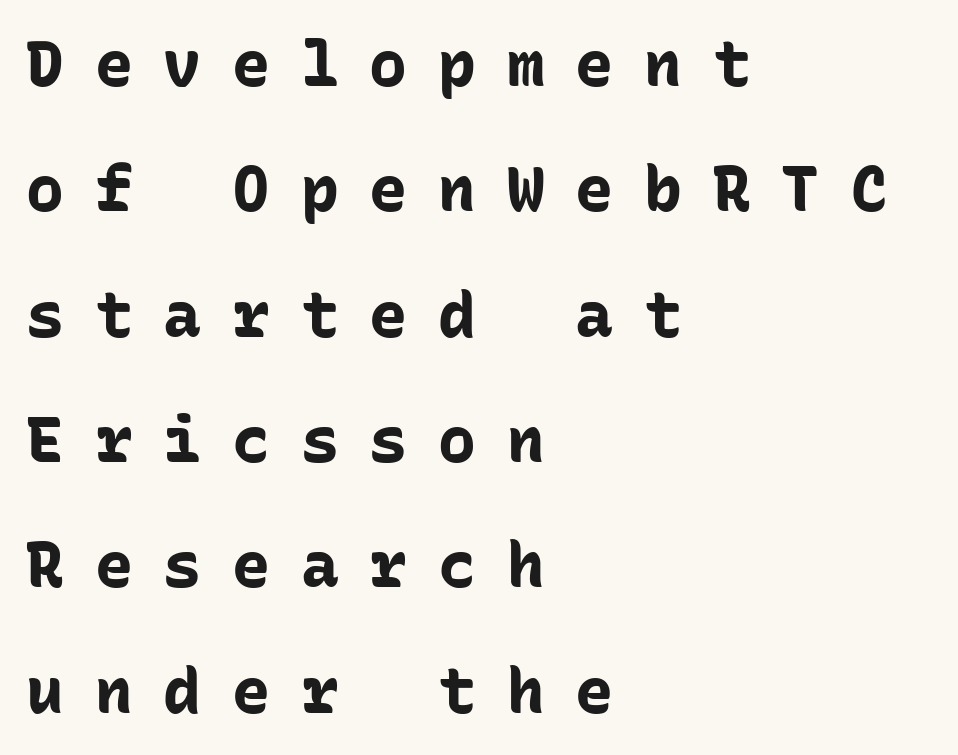
The image shows 63 px bold sans-serif type, upright, monospaced; set left-aligned, loose line spacing (1.99x), unusually wide letter spacing (+0.49 em), not underlined; low stroke contrast and a medium x-height.
